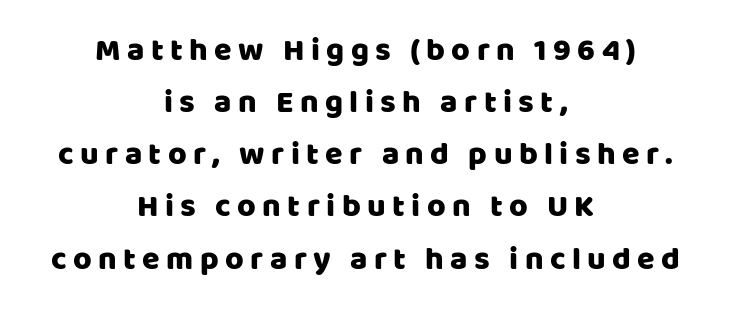
Q: Is the text italic (slanted)? A: No, it is upright.
Q: Is the typeface a serif or a sans-serif typeface? A: Sans-serif.
Q: Is the text underlined? A: No.
Q: How is the paragraph aligned? A: Centered.
Q: Is the spacing between letters normal or unusually wide? A: Unusually wide.
Q: Is the spacing between lines tight, normal or loose? A: Normal.
Q: Width (condensed, normal, or wide)? A: Normal.
Q: Stroke contrast? A: Low.
Q: x-height? A: Large.
Q: Monospaced? A: No.
